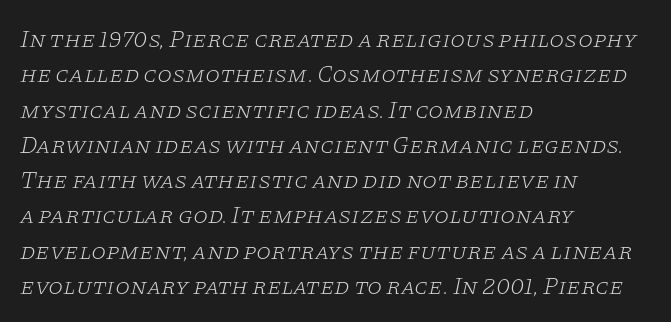
This rendering leaves character spacing at its baseline value. Tall strokes in this sample are angled rather than plumb. Anything drawn beneath the words? Only blank space. Stroke thickness stays within the range of a standard reading face or lighter. Compared with typical paragraphs, the rows here are spaced about the same. The lines are quadded left.
